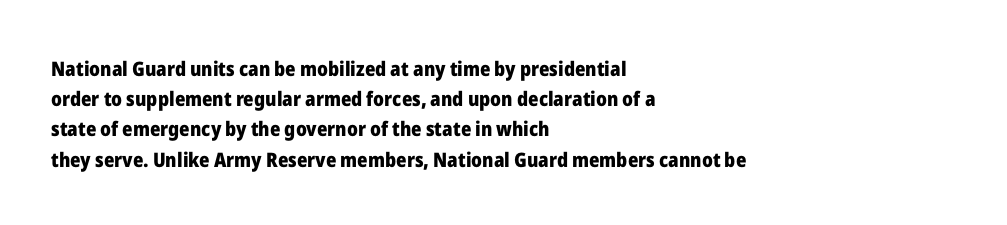
Q: Is the text bold? A: Yes.
Q: Is the text italic (slanted)? A: No, it is upright.
Q: Is the text underlined? A: No.
Q: How is the paragraph aligned? A: Left-aligned.
Q: Is the spacing between letters normal or unusually wide? A: Normal.
Q: Is the spacing between lines tight, normal or loose? A: Normal.
